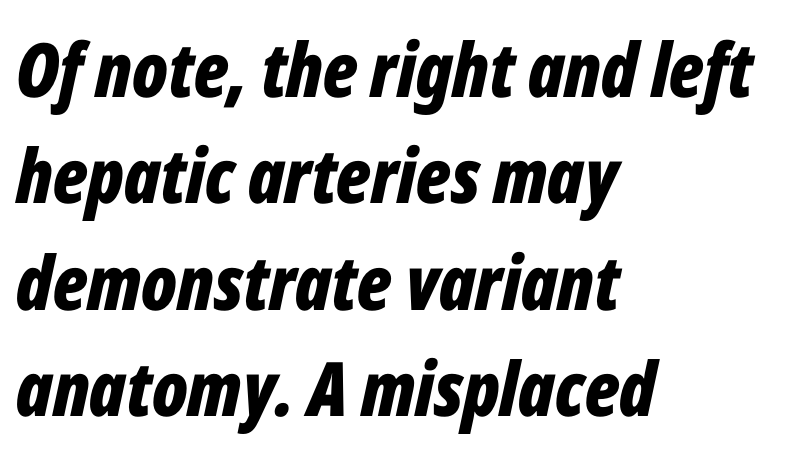
The image shows 75 px bold, condensed type, italic (leaning right); set left-aligned, normal line spacing (1.42x), normal letter spacing, not underlined; low stroke contrast and a medium x-height.
